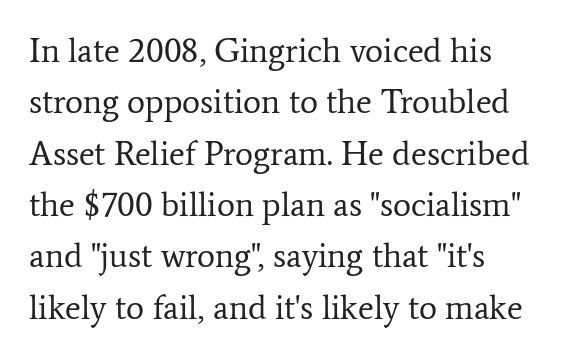
The axis of the letterforms is exactly vertical. Each letter keeps its own natural width here, so spacing adapts to shape. The type family on display is of the serif kind. No heavy texture on the line: the type isn't bold. These lines are set flush left with a ragged right edge. Type without underlining.
